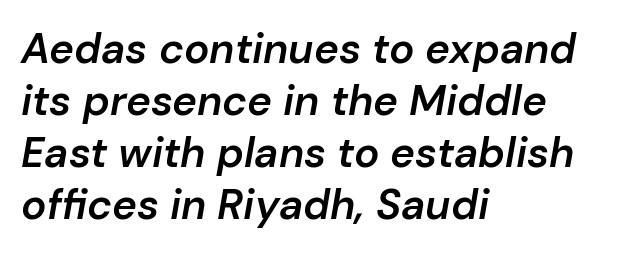
The zone under the glyphs is completely vacant. Horizontal alignment here is leftward, the default for most running prose. Quick note: italic. Each letter keeps its own natural width here, so spacing adapts to shape. No extra tracking has been applied to these lines. The font is running at a semibold setting, under full bold.
